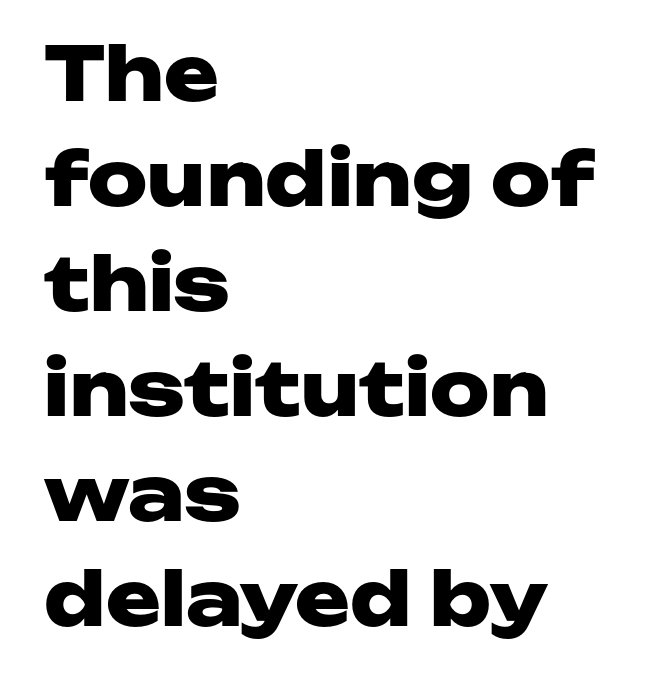
The face used here is proportionally spaced, like ordinary book or web type. The specimen reads as upright at a glance. The typesetting leans heavy: a genuine bold. A typesetter would call this leading conventional body-copy spacing. The rendering keeps characters at their native spacing. The paragraph shown leans on its left margin.
